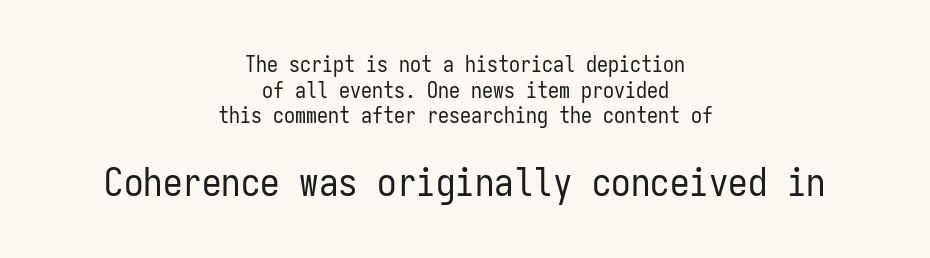
Check where the strokes stop: nothing finishes them off — pure sans. The letterforms sit at book weight or below. A student would notice the bottom passage is typeset larger than what precedes it. The foot of each line stays bare and open.
